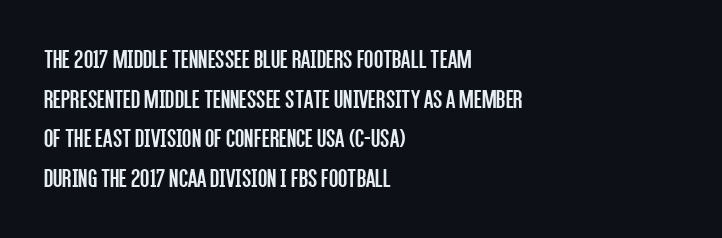
Q: Is the text bold? A: No.
Q: Is the text italic (slanted)? A: No, it is upright.
Q: Is the text underlined? A: No.
Q: How is the paragraph aligned? A: Left-aligned.
Q: Is the spacing between letters normal or unusually wide? A: Normal.
Q: Is the spacing between lines tight, normal or loose? A: Normal.
